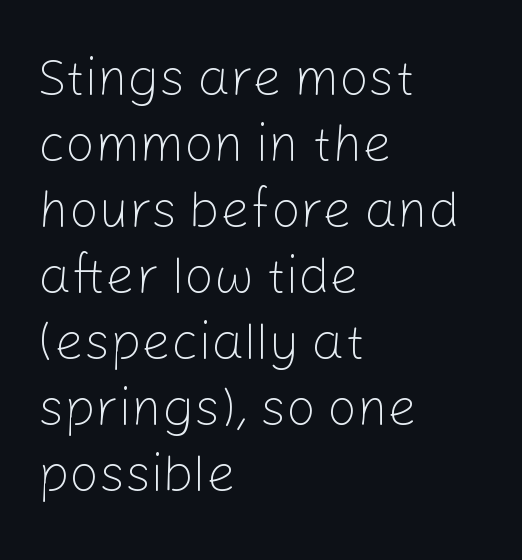
{"serif": "no", "italic": "no", "bold": "no", "weight": "light", "width": "normal", "stroke_contrast": "low", "x_height": "medium", "monospaced": "no", "underline": "no", "align": "left", "line_spacing": "normal", "line_spacing_ratio": 1.27, "letter_spacing": "normal", "letter_spacing_em": 0.0, "glyph_px": 52}
